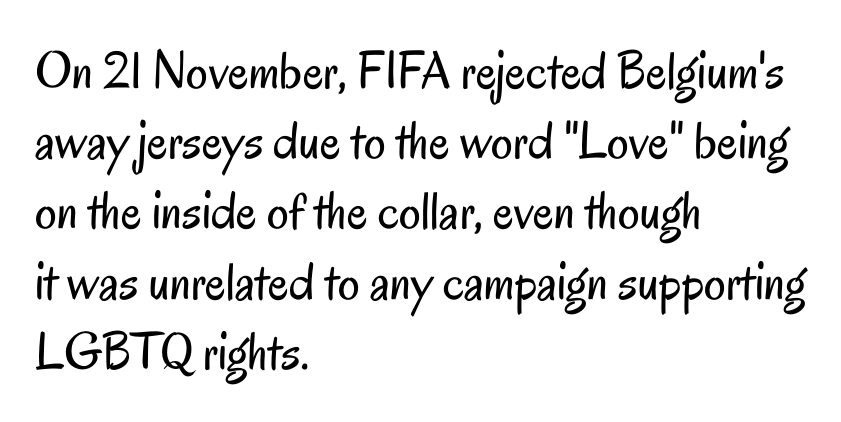
The image shows 54 px regular-weight, condensed sans-serif type, upright; set left-aligned, normal line spacing (1.3x), normal letter spacing, not underlined; low stroke contrast and a small x-height.
